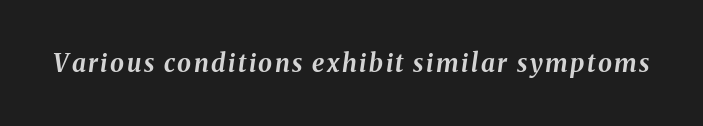
Unmarked baselines from the first word to the last. The passage shown leans; its letterforms are oblique. Compared with an ordinary text face, these strokes are far heavier — a full bold.
